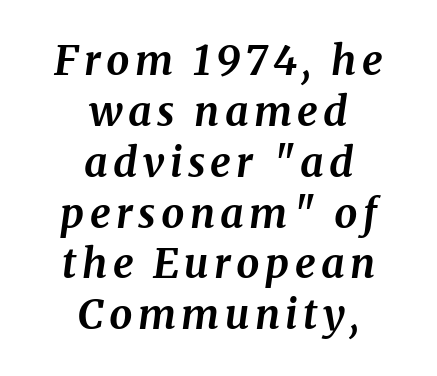
{"serif": "yes", "italic": "yes", "lean": "right", "slant_degrees": 8, "bold": "yes", "weight": "bold", "width": "normal", "stroke_contrast": "medium", "x_height": "medium", "monospaced": "no", "underline": "no", "align": "center", "line_spacing_ratio": 1.24, "glyph_px": 41}
